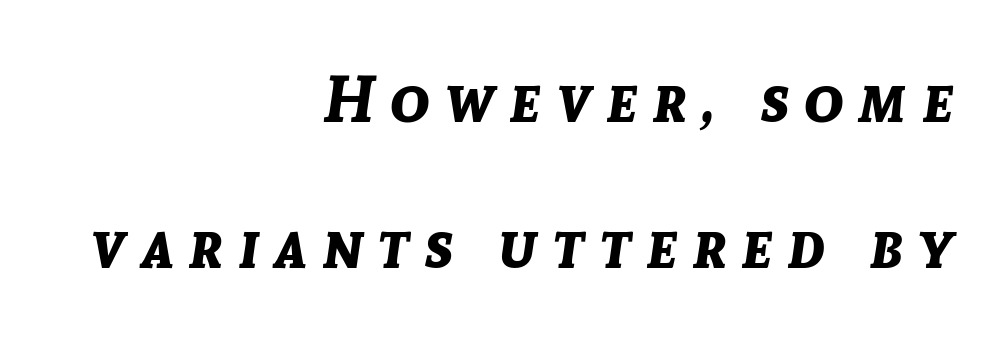
Q: Is the text bold? A: Yes.
Q: Is the text italic (slanted)? A: Yes, it leans right by about 8 degrees.
Q: Is the text underlined? A: No.
Q: How is the paragraph aligned? A: Right-aligned.
Q: Is the spacing between letters normal or unusually wide? A: Unusually wide.
Q: Is the spacing between lines tight, normal or loose? A: Loose.
Q: Width (condensed, normal, or wide)? A: Normal.
Q: Stroke contrast? A: Low.
Q: x-height? A: Medium.
Q: Monospaced? A: No.
